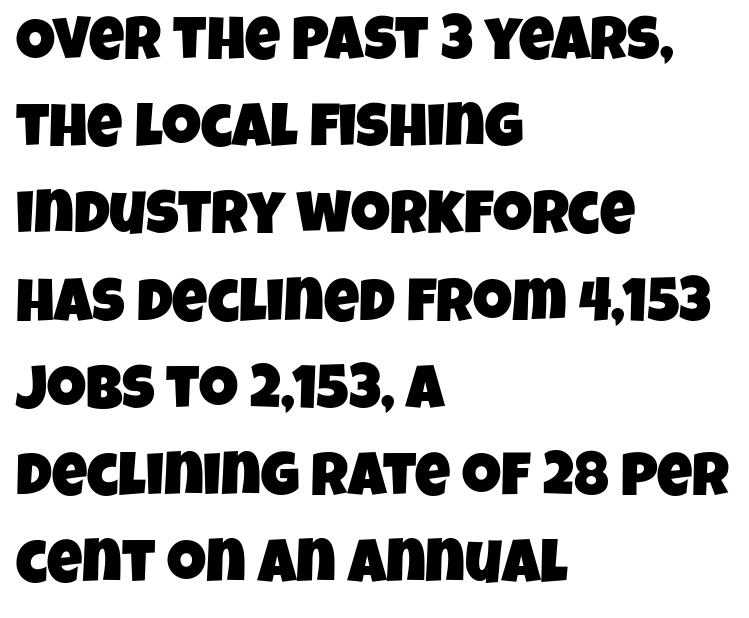
Q: Is the typeface a serif or a sans-serif typeface? A: Sans-serif.
Q: Is the text underlined? A: No.
Q: How is the paragraph aligned? A: Left-aligned.
Q: Is the spacing between letters normal or unusually wide? A: Normal.
Q: Is the spacing between lines tight, normal or loose? A: Normal.
Q: Width (condensed, normal, or wide)? A: Condensed.
Q: Stroke contrast? A: Low.
Q: x-height? A: Large.
Q: Monospaced? A: No.
